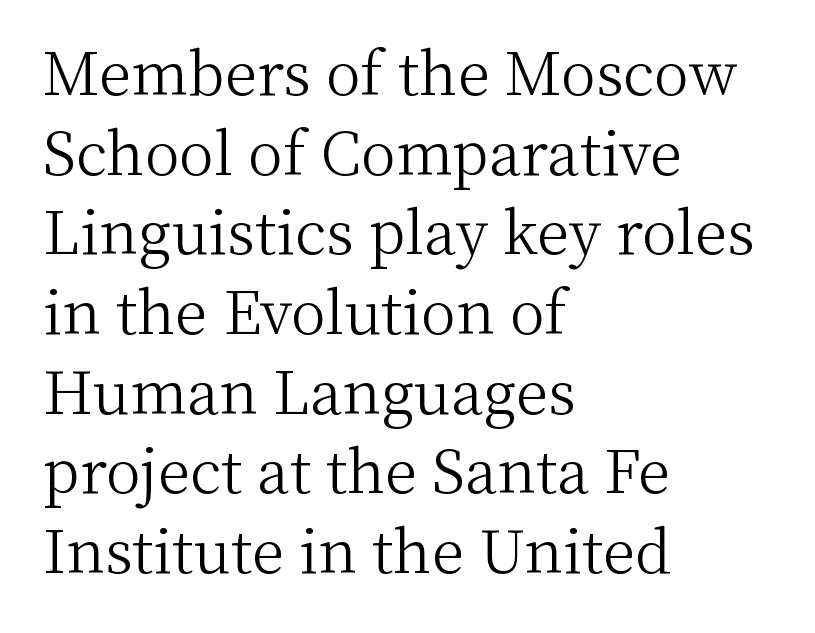
The paragraph shown leans on its left margin. Looks like regular typesetting: each glyph gets only the width it needs. A typesetter would call this zero additional tracking. One glance says typical: line gaps are just what's usual.
